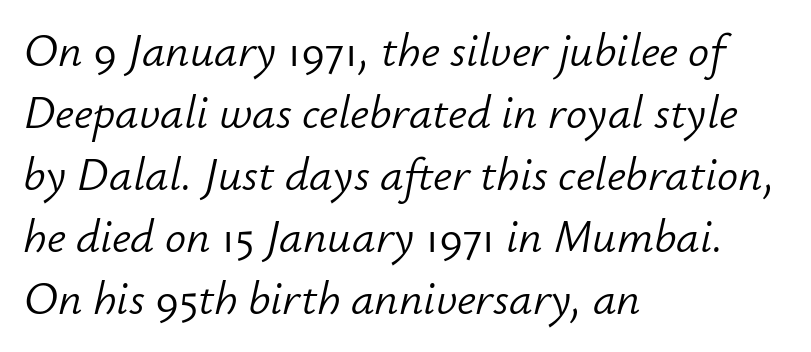
Q: Is the text bold? A: No.
Q: Is the text italic (slanted)? A: Yes, it leans right by about 12 degrees.
Q: Is the text underlined? A: No.
Q: How is the paragraph aligned? A: Left-aligned.
Q: Is the spacing between letters normal or unusually wide? A: Normal.
Q: Is the spacing between lines tight, normal or loose? A: Normal.
Q: Width (condensed, normal, or wide)? A: Normal.
Q: Stroke contrast? A: Low.
Q: x-height? A: Small.
Q: Monospaced? A: No.
